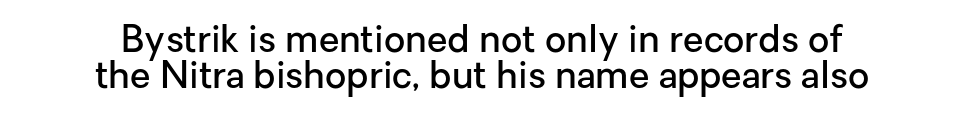
{"serif": "no", "italic": "no", "bold": "semi", "weight": "semibold", "width": "normal", "stroke_contrast": "low", "x_height": "medium", "monospaced": "no", "underline": "no", "align": "center", "line_spacing": "tight", "line_spacing_ratio": 0.97, "letter_spacing": "normal", "letter_spacing_em": 0.0, "glyph_px": 37}
